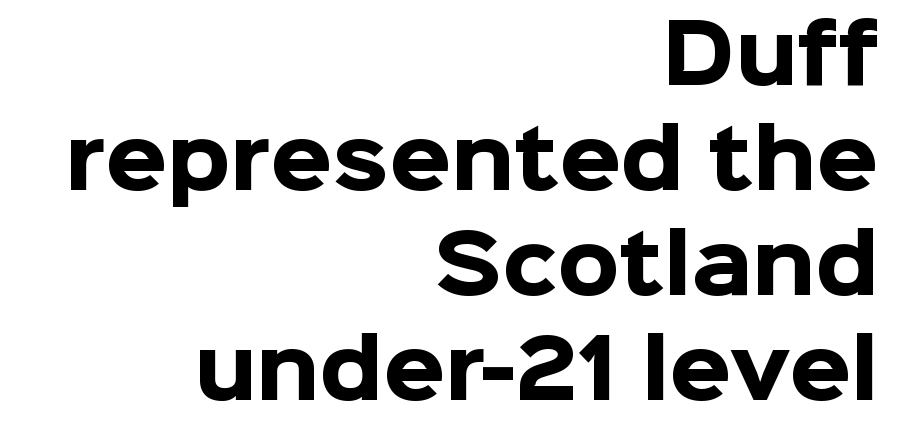
The setting favours the right margin, as signatures and pull-quotes sometimes do. The leading is moderate, giving the passage an even texture. Each word holds together tightly as a unit, with standard inter-letter gaps. The letters are bold, with thick, heavy strokes. Posture: upright roman. Nope, no serifs anywhere on these letters.
